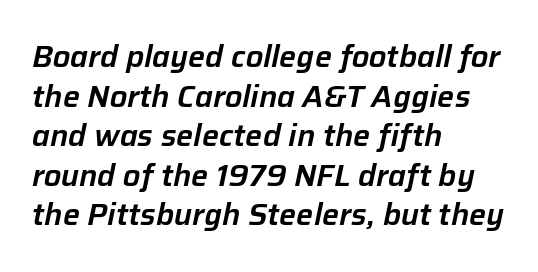
Each letter keeps its own natural width here, so spacing adapts to shape. Emphasis-style slanted type is in use. The face used here is rendered with its standard letterfit. The rows are spaced the way most documents space them. A clean baseline with only descenders dipping below it.
